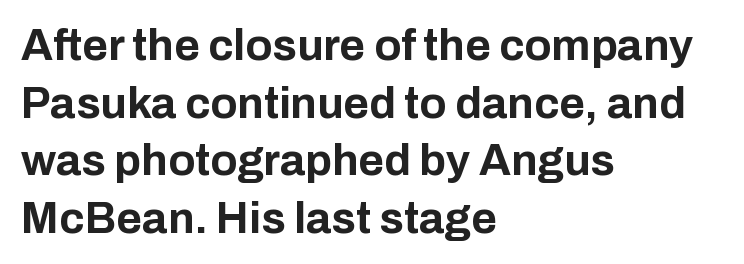
{"serif": "no", "italic": "no", "bold": "yes", "weight": "bold", "width": "normal", "stroke_contrast": "low", "x_height": "medium", "monospaced": "no", "underline": "no", "align": "left", "line_spacing": "normal", "line_spacing_ratio": 1.31, "letter_spacing": "normal", "letter_spacing_em": 0.0, "glyph_px": 44}
